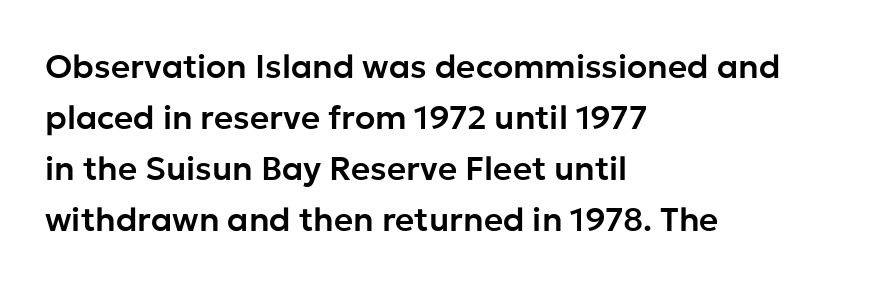
{"serif": "no", "italic": "no", "width": "normal", "stroke_contrast": "low", "x_height": "medium", "monospaced": "no", "underline": "no", "align": "left", "line_spacing": "normal", "line_spacing_ratio": 1.55, "letter_spacing": "normal", "letter_spacing_em": 0.0, "glyph_px": 33}
